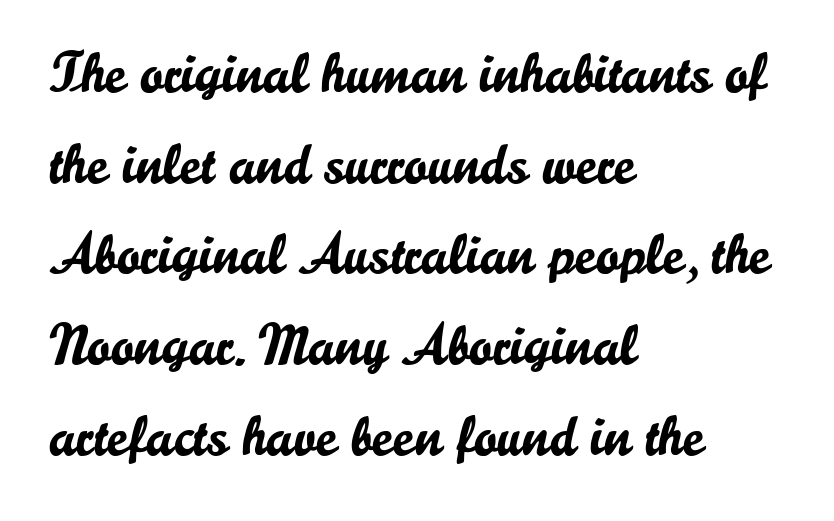
The image shows 57 px sans-serif type; set left-aligned, normal line spacing (1.59x), normal letter spacing, not underlined; low stroke contrast and a small x-height.
